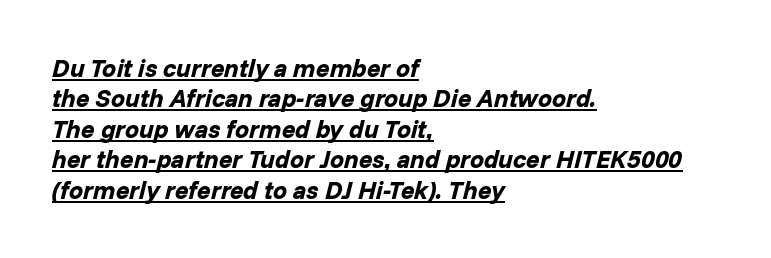
Q: Is the text bold? A: Yes.
Q: Is the text italic (slanted)? A: Yes, it leans right by about 14 degrees.
Q: Is the text underlined? A: Yes.
Q: How is the paragraph aligned? A: Left-aligned.
Q: Is the spacing between letters normal or unusually wide? A: Normal.
